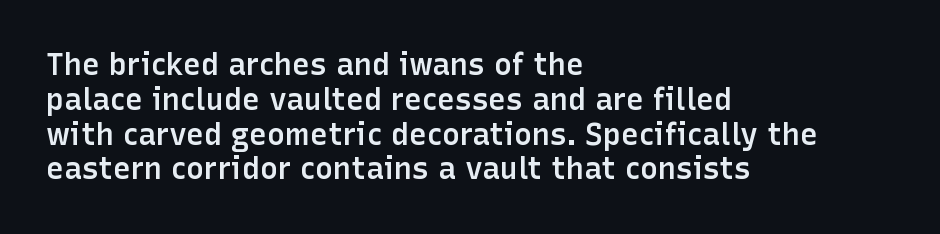
A typesetter would label this face a sans. Is this a fixed-width face? No — the glyphs have proportional, varying widths. Decoration check: the copy has no underline. It's the straight-up-and-down kind of type. The lines in this sample share a left origin and differ only in where they stop. The rendering uses a semibold face; strokes are thickened but not to full bold.
